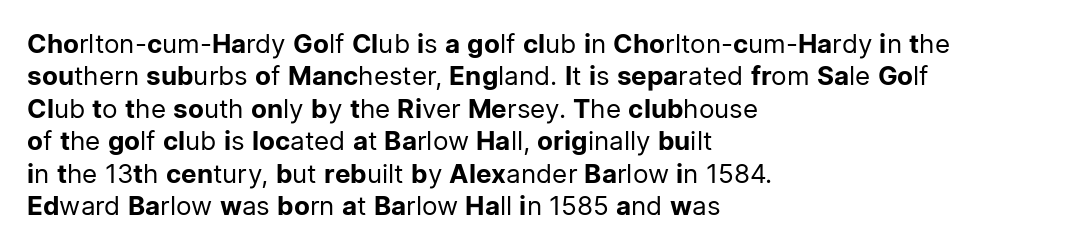
Line spacing here is normal. Nobody touched the tracking dial on this one. Quick note: underline off. Designer's note — italics off, roman on. The lines are quadded left.
